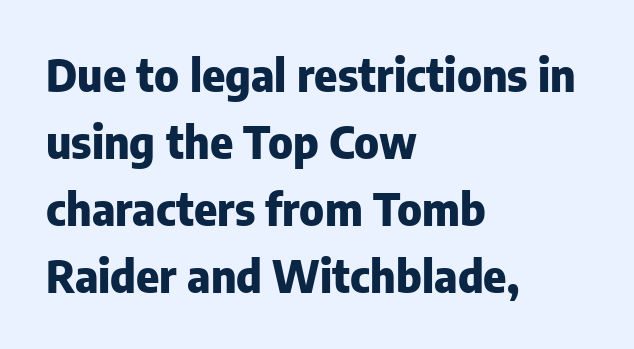
Letter spacing: default. Italic? Not at all — the glyphs are vertical. As a designer I'd log this as weight 700, bold. If you drew a ruler down the left edge, every line would touch it.
